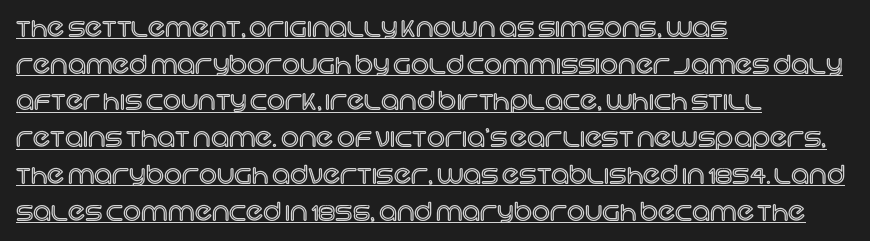
The image shows 25 px text type, upright; set left-aligned, normal line spacing (1.47x), normal letter spacing, underlined.
